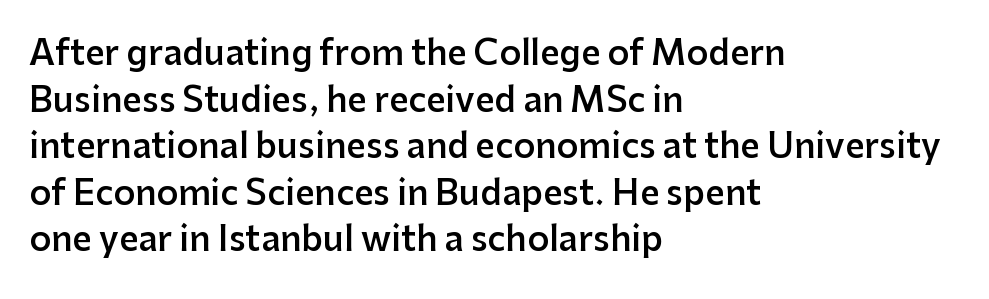
Is the letter spacing exaggerated? No — it looks like the ordinary default. Unmarked baselines from the first word to the last. Is there much room between lines? A standard amount, neither cramped nor airy. The rendering anchors every line to the left-hand side. This is the regular roman posture of the typeface. Grotesque or geometric, the face here clearly has no serifs.
